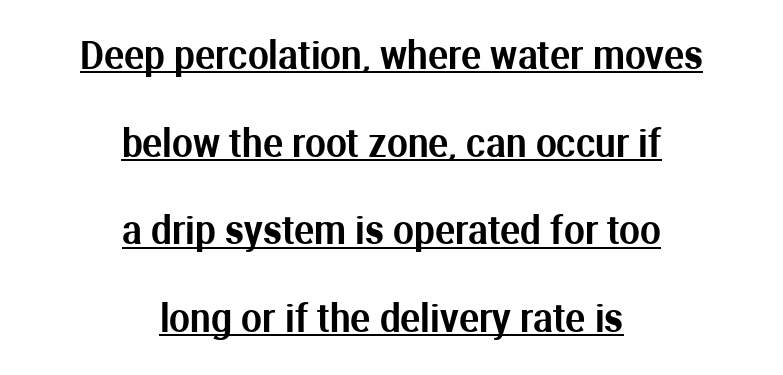
{"serif": "no", "italic": "no", "width": "normal", "stroke_contrast": "medium", "x_height": "medium", "monospaced": "no", "underline": "yes", "align": "center", "line_spacing": "loose", "line_spacing_ratio": 2.37, "letter_spacing": "normal", "letter_spacing_em": 0.0, "glyph_px": 37}
